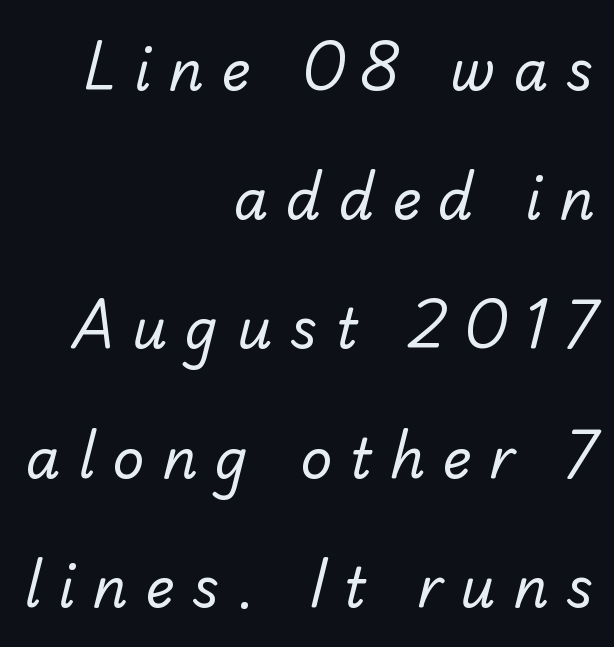
The image shows 55 px regular-weight sans-serif type; set right-aligned, loose line spacing (2.35x), unusually wide letter spacing (+0.32 em), not underlined; low stroke contrast and a small x-height.
